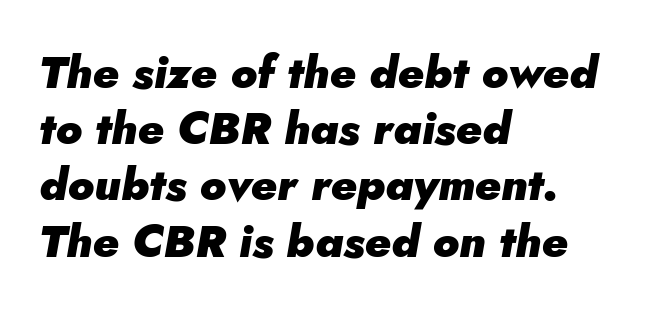
The image shows 45 px heavy type, italic (leaning right); set left-aligned, normal line spacing (1.25x), normal letter spacing, not underlined; low stroke contrast and a small x-height.
